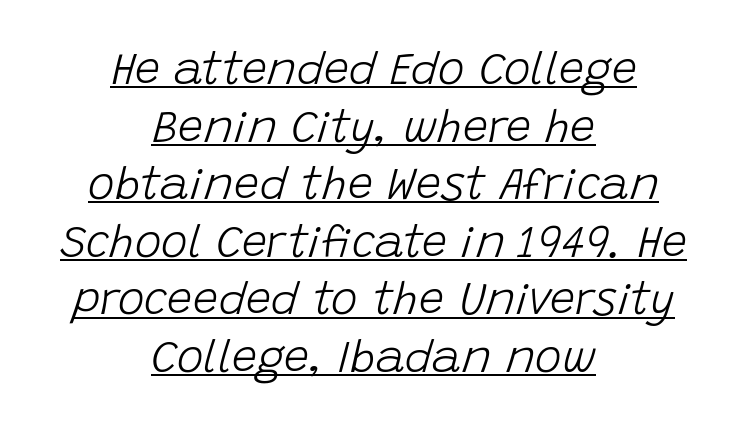
{"italic": "yes", "lean": "right", "slant_degrees": 15, "bold": "no", "weight": "light", "width": "normal", "stroke_contrast": "low", "x_height": "large", "monospaced": "no", "underline": "yes", "align": "center", "line_spacing": "normal", "line_spacing_ratio": 1.28, "letter_spacing": "normal", "letter_spacing_em": 0.0, "glyph_px": 45}
